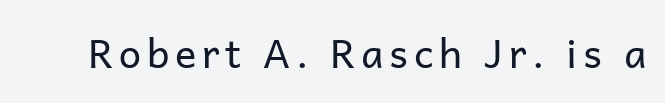
The image shows 40 px regular-weight sans-serif type, upright; set not underlined; low stroke contrast and a medium x-height.
